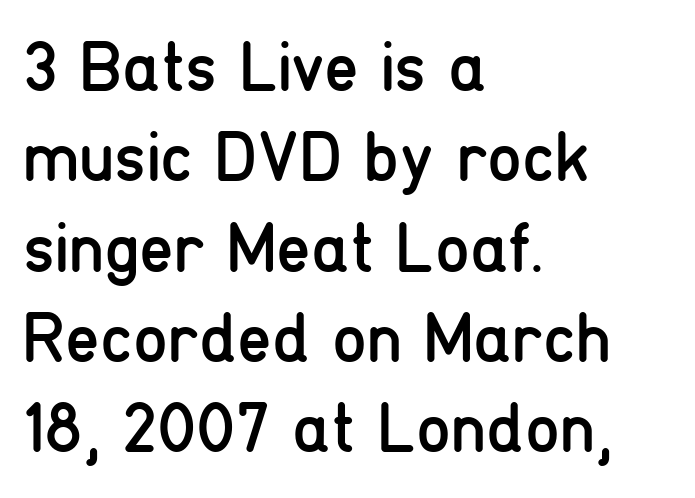
The image shows 70 px regular-weight, condensed sans-serif type, upright; set left-aligned, normal line spacing (1.29x), normal letter spacing, not underlined; low stroke contrast and a medium x-height.
